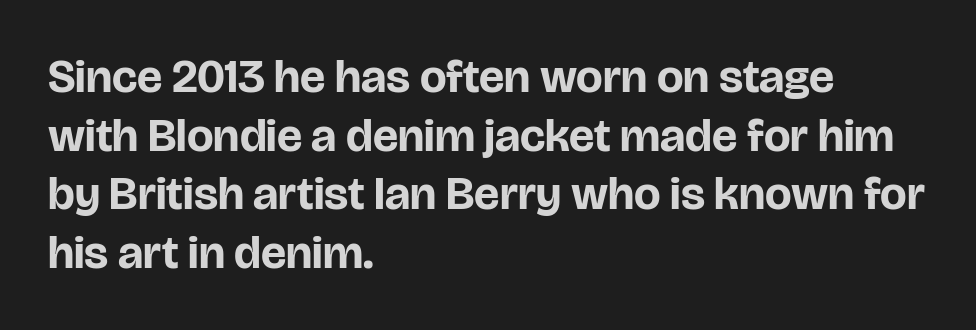
The image shows 47 px bold sans-serif type, upright; set left-aligned, normal line spacing (1.25x), normal letter spacing, not underlined; low stroke contrast and a large x-height.
